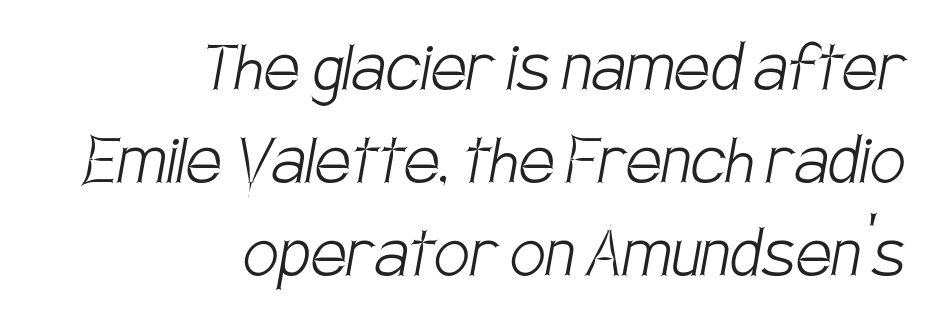
The image shows 80 px light, condensed sans-serif type; set right-aligned, line spacing 1.16x, normal letter spacing, not underlined; low stroke contrast and a large x-height.
